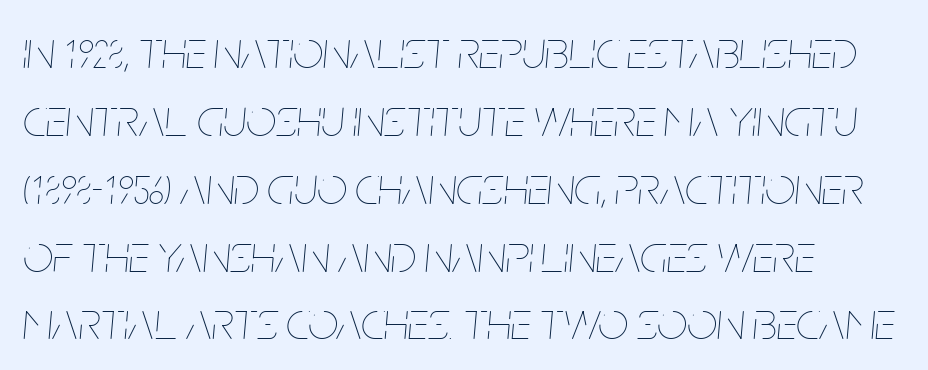
The image shows 53 px thin, condensed type, italic (leaning right); set left-aligned, normal line spacing (1.28x), normal letter spacing, not underlined; low stroke contrast and a large x-height.
